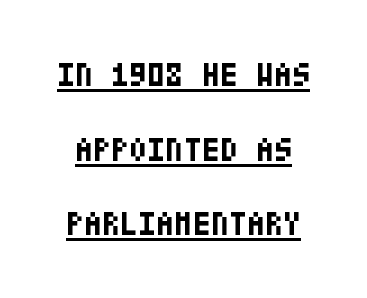
Q: Is the text bold? A: Yes.
Q: Is the text italic (slanted)? A: No, it is upright.
Q: Is the typeface a serif or a sans-serif typeface? A: Sans-serif.
Q: Is the text underlined? A: Yes.
Q: Is the spacing between letters normal or unusually wide? A: Normal.
Q: Is the spacing between lines tight, normal or loose? A: Loose.
Q: Width (condensed, normal, or wide)? A: Condensed.
Q: Stroke contrast? A: Low.
Q: x-height? A: Large.
